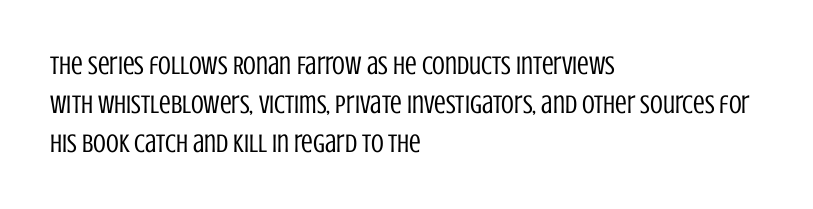
{"italic": "no", "bold": "no", "underline": "no", "align": "left", "line_spacing": "normal", "line_spacing_ratio": 1.5, "letter_spacing": "normal", "letter_spacing_em": 0.0, "glyph_px": 26}
